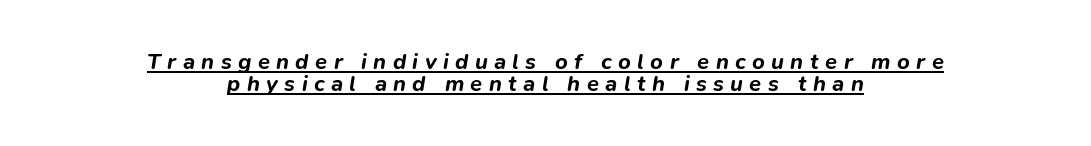
{"italic": "yes", "lean": "right", "slant_degrees": 9, "bold": "yes", "underline": "yes", "align": "center", "line_spacing": "tight", "line_spacing_ratio": 1.01, "letter_spacing": "wide", "letter_spacing_em": 0.29, "glyph_px": 22}
